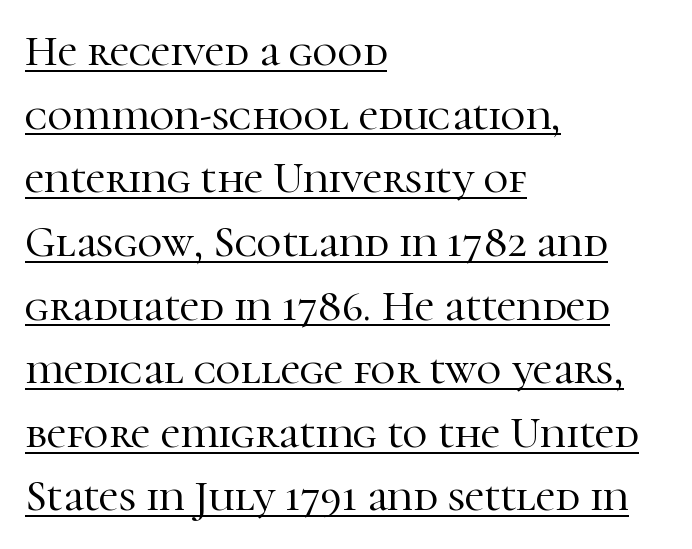
The image shows 43 px serif type, upright; set left-aligned, normal line spacing (1.48x), normal letter spacing, underlined; high stroke contrast and a medium x-height.
